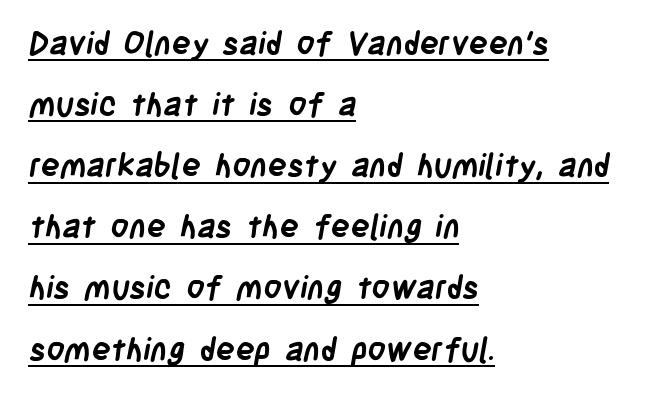
The image shows 32 px semibold, condensed sans-serif type; set left-aligned, loose line spacing (1.91x), normal letter spacing, underlined; low stroke contrast and a large x-height.
